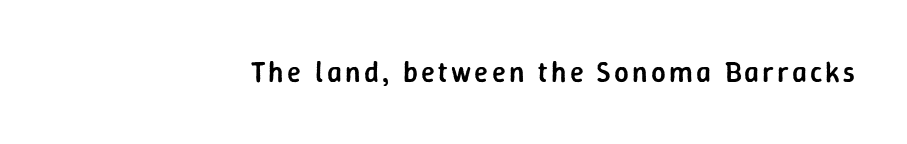
Q: Is the text bold? A: Semi-bold.
Q: Is the text italic (slanted)? A: No, it is upright.
Q: Is the typeface a serif or a sans-serif typeface? A: Sans-serif.
Q: Is the text underlined? A: No.
Q: Width (condensed, normal, or wide)? A: Normal.
Q: Stroke contrast? A: Low.
Q: x-height? A: Medium.
Q: Monospaced? A: No.
